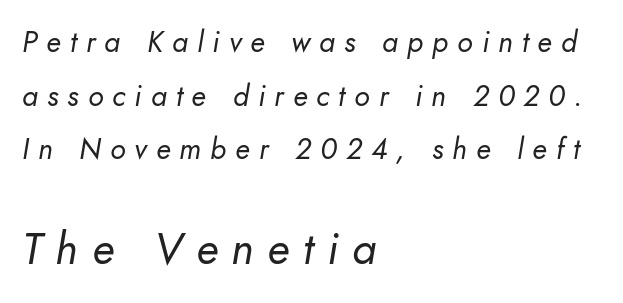
Q: Is the text bold? A: No.
Q: Is the text italic (slanted)? A: Yes, it leans right by about 10 degrees.
Q: Is the text underlined? A: No.
Q: How is the paragraph aligned? A: Left-aligned.
Q: Is the spacing between letters normal or unusually wide? A: Unusually wide.
Q: Which block of text is set in a larger size, the first (top) or the second (bottom)? A: The second (bottom) one.
Q: Width (condensed, normal, or wide)? A: Normal.
Q: Stroke contrast? A: Low.
Q: x-height? A: Small.
Q: Monospaced? A: No.
